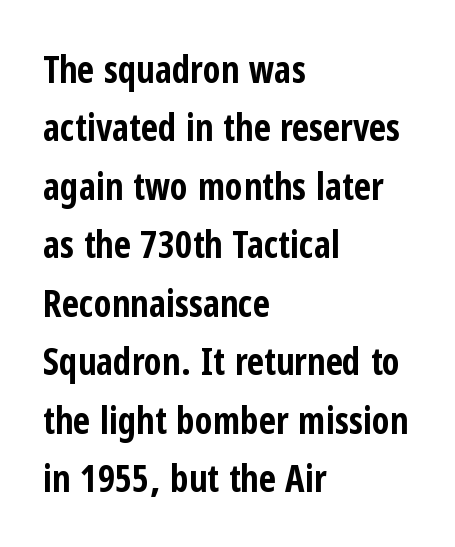
Q: Is the text bold? A: Yes.
Q: Is the text italic (slanted)? A: No, it is upright.
Q: Is the typeface a serif or a sans-serif typeface? A: Sans-serif.
Q: Is the text underlined? A: No.
Q: How is the paragraph aligned? A: Left-aligned.
Q: Is the spacing between letters normal or unusually wide? A: Normal.
Q: Is the spacing between lines tight, normal or loose? A: Normal.
Q: Width (condensed, normal, or wide)? A: Condensed.
Q: Stroke contrast? A: Low.
Q: x-height? A: Medium.
Q: Monospaced? A: No.
